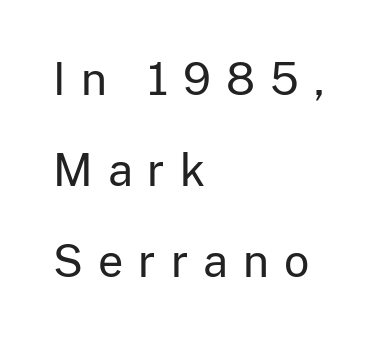
{"serif": "no", "italic": "no", "bold": "no", "weight": "regular", "width": "normal", "stroke_contrast": "low", "x_height": "medium", "monospaced": "no", "underline": "no", "align": "left", "line_spacing": "loose", "line_spacing_ratio": 2.07, "letter_spacing": "wide", "letter_spacing_em": 0.34, "glyph_px": 44}
